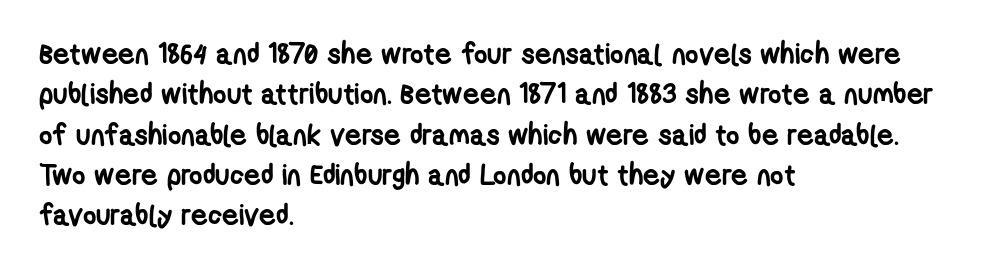
The image shows 29 px semibold, condensed sans-serif type; set left-aligned, normal line spacing (1.39x), normal letter spacing, not underlined; low stroke contrast and a medium x-height.
